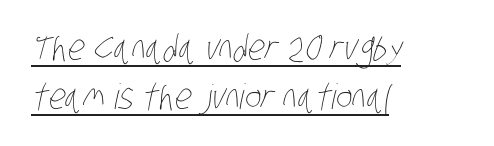
The image shows 35 px thin, condensed type; set left-aligned, normal line spacing (1.4x), normal letter spacing, underlined; low stroke contrast and a large x-height.
